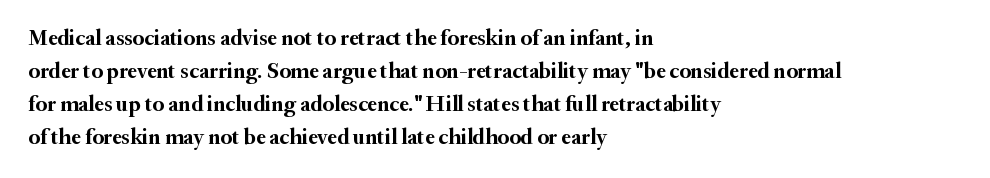
The image shows 22 px bold type, upright; set left-aligned, normal line spacing (1.5x), normal letter spacing, not underlined.
